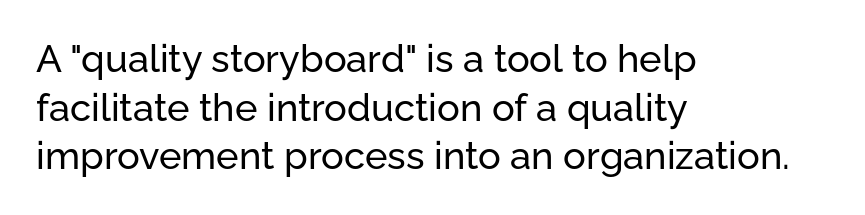
{"serif": "no", "italic": "no", "width": "normal", "stroke_contrast": "low", "x_height": "medium", "monospaced": "no", "underline": "no", "align": "left", "line_spacing": "normal", "line_spacing_ratio": 1.28, "letter_spacing": "normal", "letter_spacing_em": 0.0, "glyph_px": 38}
